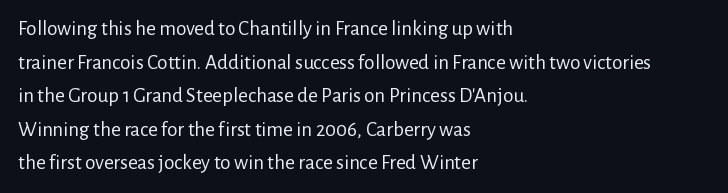
{"italic": "no", "bold": "no", "underline": "no", "align": "left", "line_spacing": "normal", "line_spacing_ratio": 1.6, "letter_spacing": "normal", "letter_spacing_em": 0.0, "glyph_px": 21}
